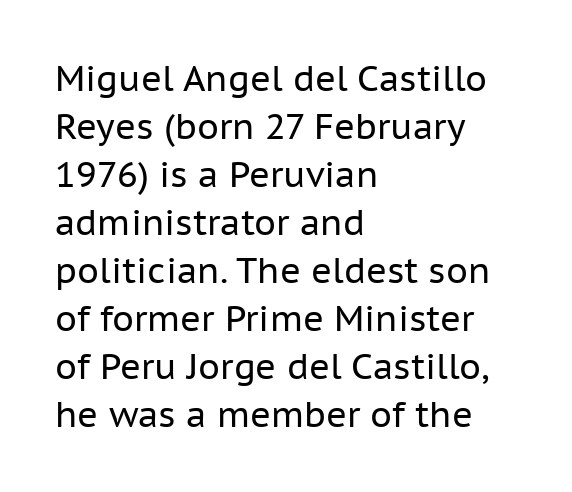
Each row of text sits above clean, open space. A sans-serif font was chosen for this passage. Vertically, the passage feels balanced, rows spaced as you'd expect. Proportional: the letters do not fall into vertical columns.
